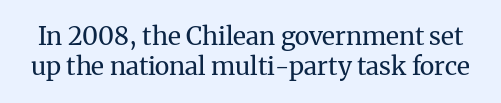
{"italic": "no", "bold": "no", "underline": "no", "line_spacing_ratio": 1.21, "letter_spacing": "normal", "letter_spacing_em": 0.0, "glyph_px": 25}
